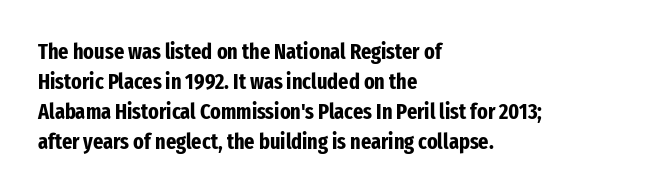
The image shows 22 px bold type, upright; set left-aligned, normal line spacing (1.36x), normal letter spacing, not underlined.
